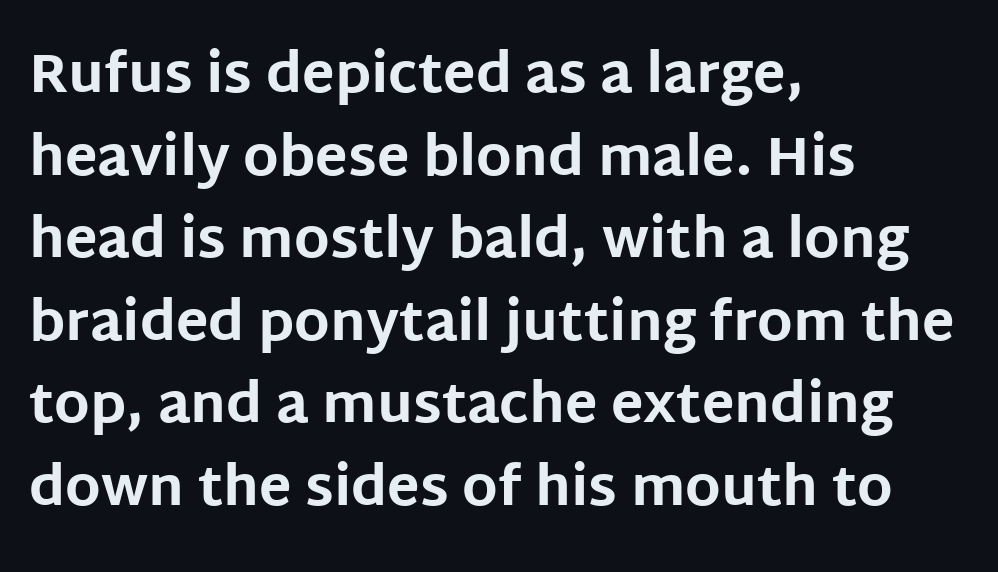
The space between consecutive lines is moderate. This sample uses an upright cut, with every glyph sitting square on the baseline. The face used here is a sans, in the tradition of grotesques and geometrics. The space directly below the letters is spotless.
